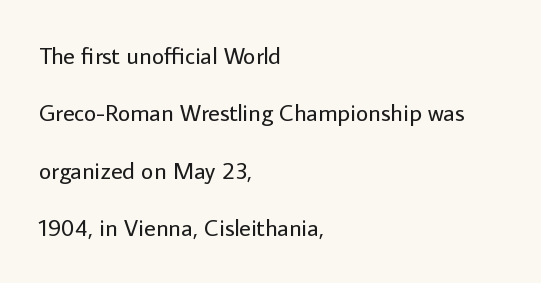
The image shows 24 px text type, upright; set left-aligned, loose line spacing (2.39x), normal letter spacing, not underlined.
